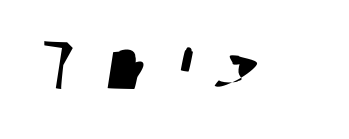
Loose tracking; the words dissolve into strings of separated letters. Each letter keeps its own natural width here, so spacing adapts to shape. The specimen omits any rule beneath the text block's lines. Grotesque or geometric, the face here clearly has no serifs.
